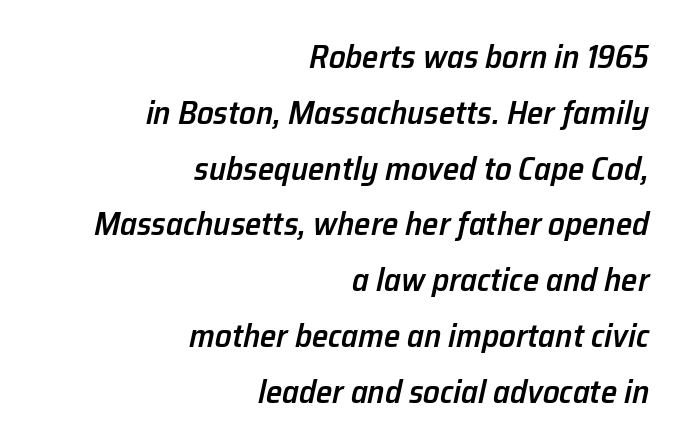
The image shows 33 px semibold type, italic (leaning right); set right-aligned, normal line spacing (1.69x), normal letter spacing, not underlined; low stroke contrast and a medium x-height.
